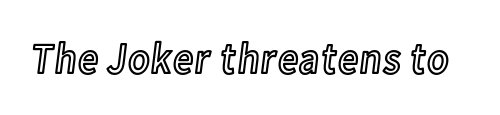
Tracking here is standard; glyphs follow each other at the usual distance. Character widths vary here, with narrow letters taking less room than wide ones. Bare-footed words on every line.
